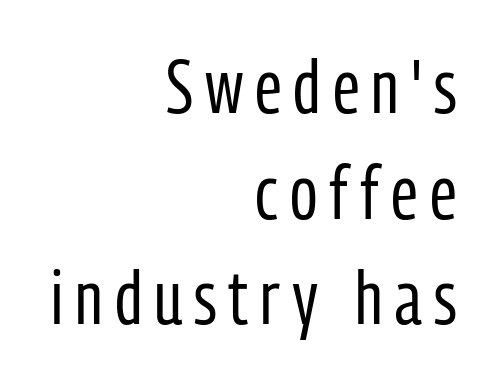
Q: Is the text bold? A: No.
Q: Is the text italic (slanted)? A: No, it is upright.
Q: Is the typeface a serif or a sans-serif typeface? A: Sans-serif.
Q: Is the text underlined? A: No.
Q: How is the paragraph aligned? A: Right-aligned.
Q: Is the spacing between lines tight, normal or loose? A: Normal.
Q: Width (condensed, normal, or wide)? A: Condensed.
Q: Stroke contrast? A: Low.
Q: x-height? A: Medium.
Q: Monospaced? A: No.
